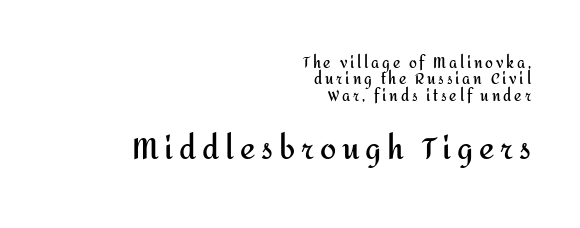
The image shows 29 px semibold sans-serif type, upright; set right-aligned, line spacing 1.17x, unusually wide letter spacing (+0.2 em), not underlined; the second (bottom) block is 2.07x larger; medium stroke contrast and a medium x-height.
